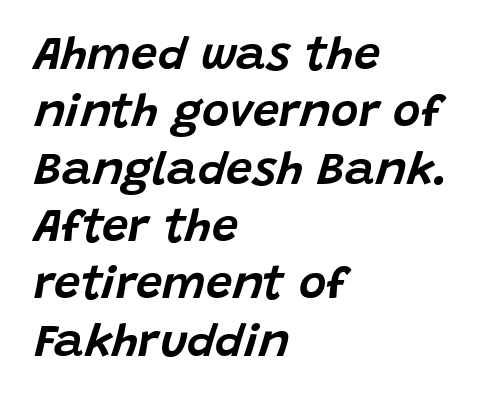
The image shows 47 px text type, italic (leaning right); set left-aligned, line spacing 1.22x, normal letter spacing, not underlined; low stroke contrast and a large x-height.
